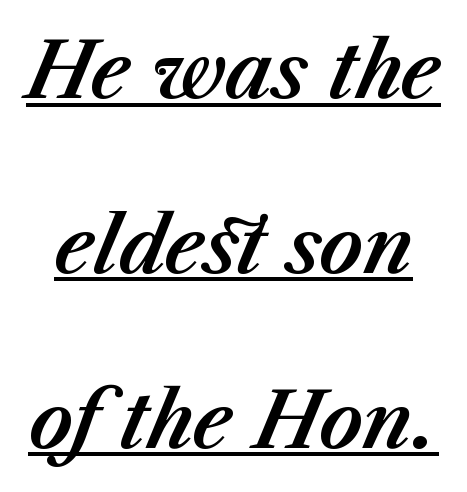
Q: Is the text italic (slanted)? A: Yes, it leans right by about 23 degrees.
Q: Is the text underlined? A: Yes.
Q: Is the spacing between letters normal or unusually wide? A: Normal.
Q: Is the spacing between lines tight, normal or loose? A: Loose.
Q: Width (condensed, normal, or wide)? A: Normal.
Q: Stroke contrast? A: Medium.
Q: x-height? A: Medium.
Q: Monospaced? A: No.
